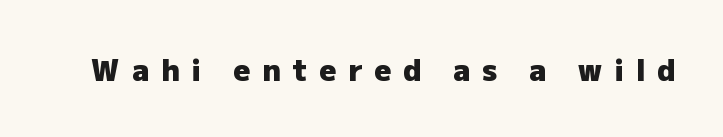
The image shows 29 px heavy sans-serif type, upright; set unusually wide letter spacing (+0.42 em), not underlined; low stroke contrast and a medium x-height.
